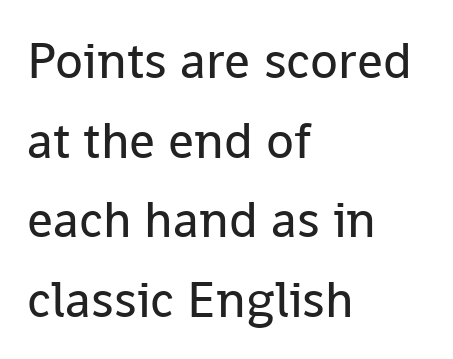
{"serif": "no", "italic": "no", "bold": "no", "weight": "regular", "width": "normal", "stroke_contrast": "low", "x_height": "medium", "monospaced": "no", "underline": "no", "align": "left", "line_spacing": "normal", "line_spacing_ratio": 1.56, "letter_spacing": "normal", "letter_spacing_em": 0.0, "glyph_px": 51}
